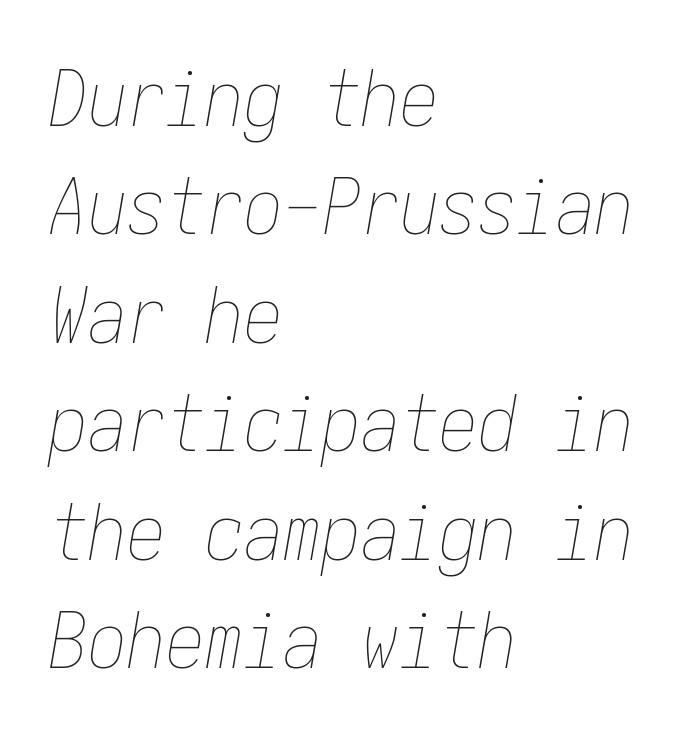
The image shows 78 px thin, condensed type, italic (leaning right); set left-aligned, normal line spacing (1.39x), normal letter spacing, not underlined; low stroke contrast and a medium x-height.
